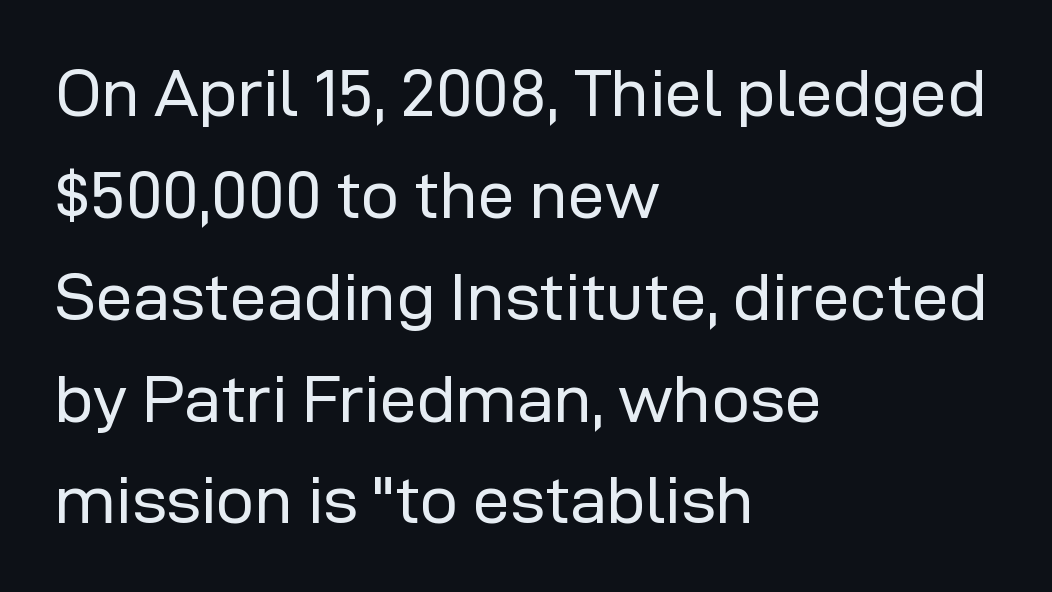
The image shows 67 px regular-weight sans-serif type, upright; set left-aligned, normal line spacing (1.52x), normal letter spacing, not underlined; low stroke contrast and a medium x-height.
